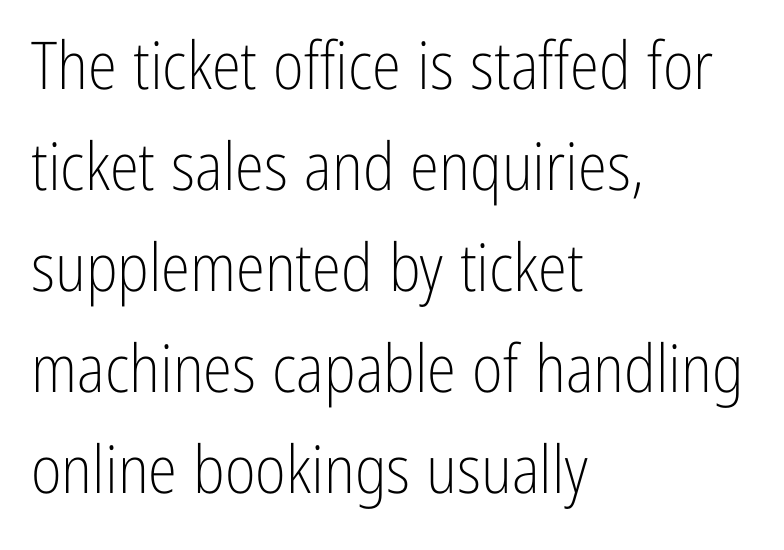
The rendering anchors every line to the left-hand side. The type sits square on the baseline with zero lean. The specimen omits any rule beneath the text block's lines. A normal amount of white space separates one row of letters from the next. Each letter keeps its own natural width here, so spacing adapts to shape.
